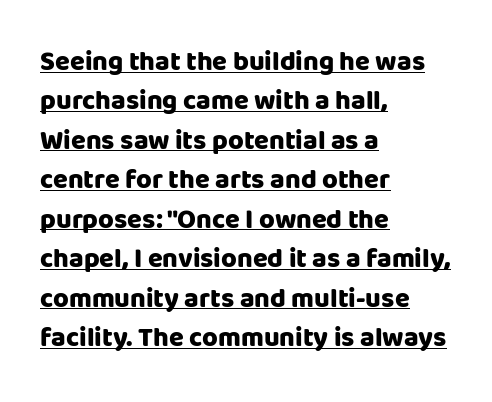
{"italic": "no", "bold": "yes", "underline": "yes", "align": "left", "line_spacing": "normal", "line_spacing_ratio": 1.46, "letter_spacing": "normal", "letter_spacing_em": 0.0, "glyph_px": 27}
